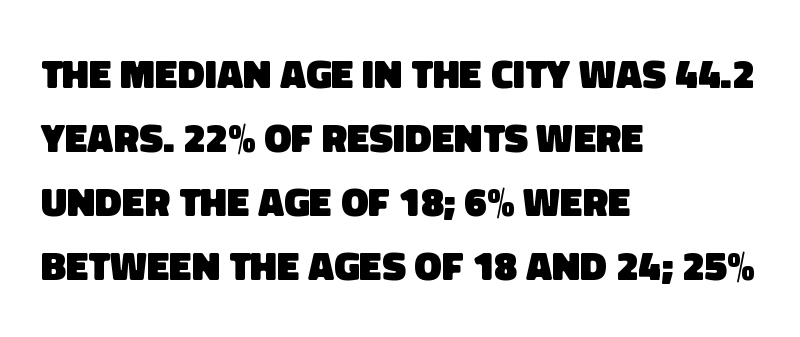
{"serif": "no", "bold": "yes", "weight": "heavy", "width": "normal", "stroke_contrast": "low", "x_height": "large", "monospaced": "no", "underline": "no", "align": "left", "line_spacing": "normal", "line_spacing_ratio": 1.56, "letter_spacing": "normal", "letter_spacing_em": 0.0, "glyph_px": 41}
